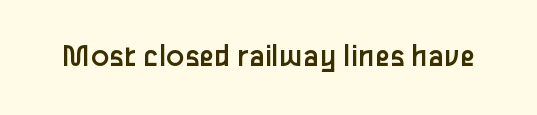
{"serif": "no", "italic": "no", "bold": "no", "weight": "regular", "width": "normal", "stroke_contrast": "low", "x_height": "medium", "monospaced": "no", "underline": "no", "letter_spacing": "normal", "letter_spacing_em": 0.0, "glyph_px": 34}
